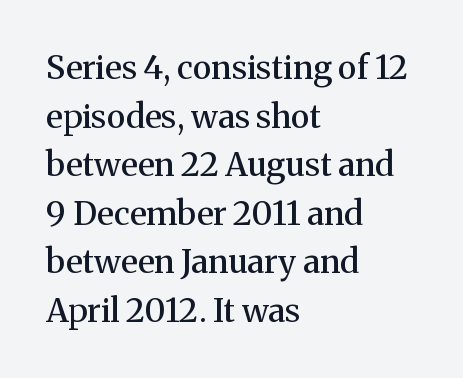
Q: Is the text bold? A: Semi-bold.
Q: Is the text italic (slanted)? A: No, it is upright.
Q: Is the typeface a serif or a sans-serif typeface? A: Serif.
Q: Is the text underlined? A: No.
Q: How is the paragraph aligned? A: Left-aligned.
Q: Is the spacing between letters normal or unusually wide? A: Normal.
Q: Is the spacing between lines tight, normal or loose? A: Normal.
Q: Width (condensed, normal, or wide)? A: Normal.
Q: Stroke contrast? A: Medium.
Q: x-height? A: Medium.
Q: Monospaced? A: No.
